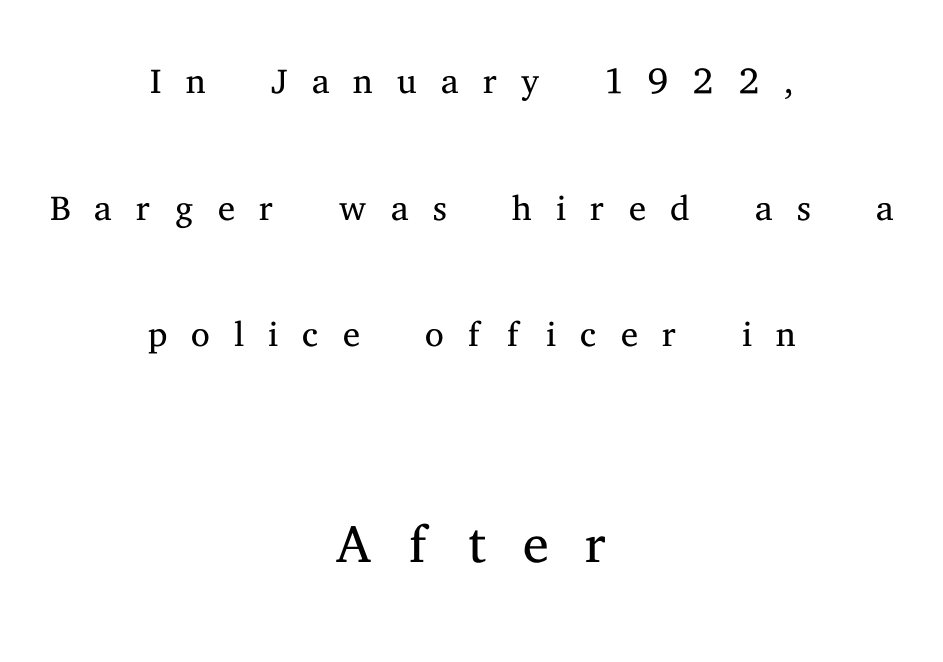
Note the varied advance widths — an 'i' is clearly narrower than an 'm'. A clean baseline with only descenders dipping below it. The lettering holds an erect, upright posture throughout. Stems and bowls with no extra thickness — not bold. Of the two passages, the one underneath uses the larger point size. Line starts and ends both wander, symmetrically.
